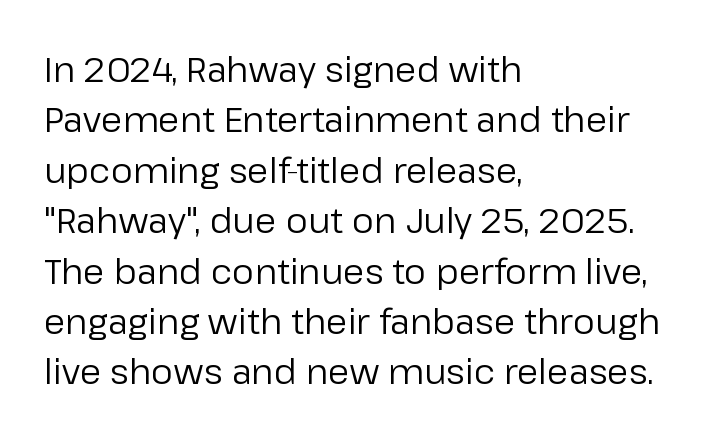
{"serif": "no", "italic": "no", "bold": "no", "weight": "regular", "width": "normal", "stroke_contrast": "low", "x_height": "medium", "monospaced": "no", "underline": "no", "align": "left", "line_spacing": "normal", "line_spacing_ratio": 1.44, "letter_spacing": "normal", "letter_spacing_em": 0.0, "glyph_px": 35}
